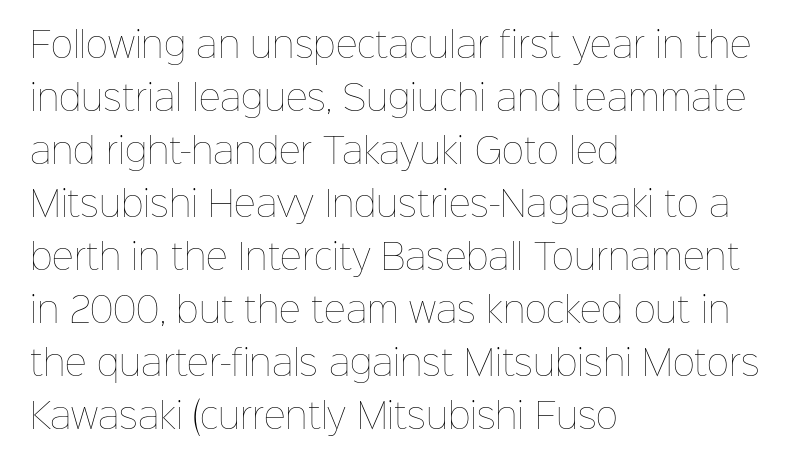
Q: Is the text bold? A: No.
Q: Is the text italic (slanted)? A: No, it is upright.
Q: Is the text underlined? A: No.
Q: How is the paragraph aligned? A: Left-aligned.
Q: Is the spacing between letters normal or unusually wide? A: Normal.
Q: Is the spacing between lines tight, normal or loose? A: Normal.
Q: Width (condensed, normal, or wide)? A: Normal.
Q: Stroke contrast? A: Low.
Q: x-height? A: Medium.
Q: Monospaced? A: No.
